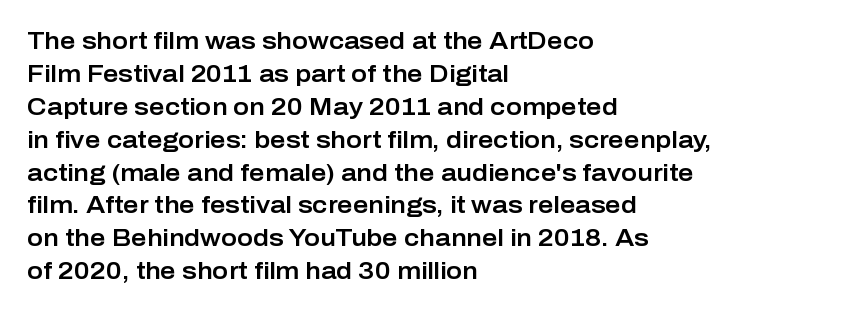
Q: Is the text italic (slanted)? A: No, it is upright.
Q: Is the text underlined? A: No.
Q: How is the paragraph aligned? A: Left-aligned.
Q: Is the spacing between letters normal or unusually wide? A: Normal.
Q: Is the spacing between lines tight, normal or loose? A: Normal.
